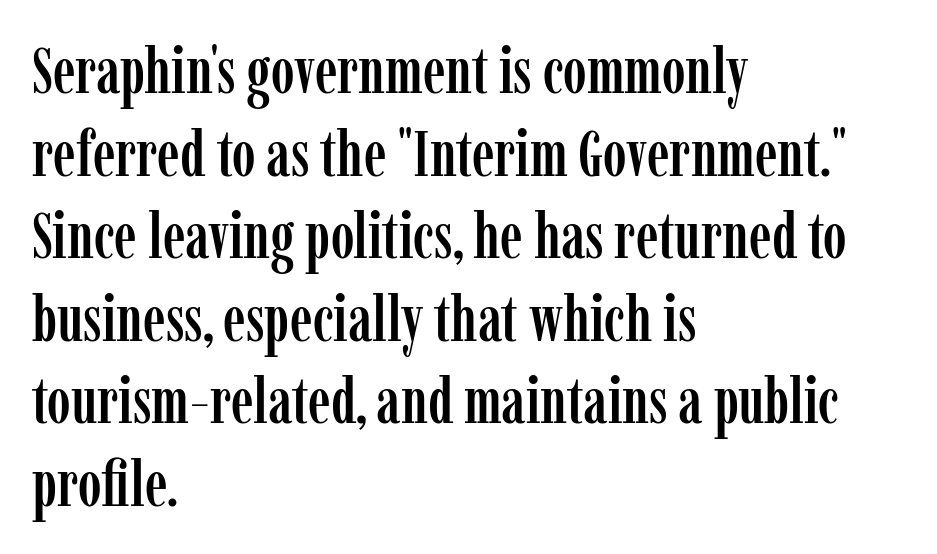
{"serif": "yes", "italic": "no", "width": "condensed", "stroke_contrast": "low", "x_height": "medium", "monospaced": "no", "underline": "no", "align": "left", "line_spacing": "normal", "line_spacing_ratio": 1.29, "letter_spacing": "normal", "letter_spacing_em": 0.0, "glyph_px": 64}
